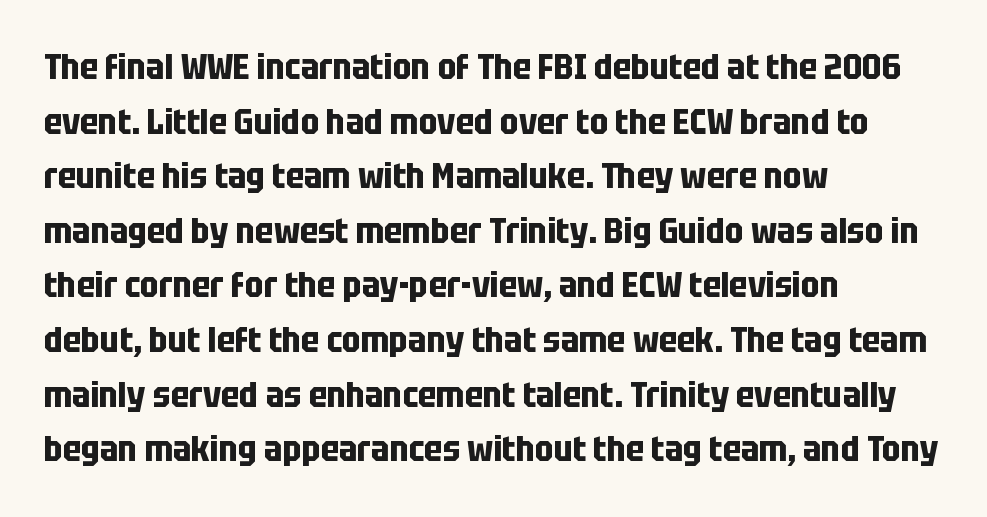
Vertical spacing — default. The letters carry no serifs — their stems end cleanly without finishing strokes. A typesetter would mark this as roman, not italic. Between one letter and the next there's only the usual sliver of space. Type without underlining. Is this a fixed-width face? No — the glyphs have proportional, varying widths.
